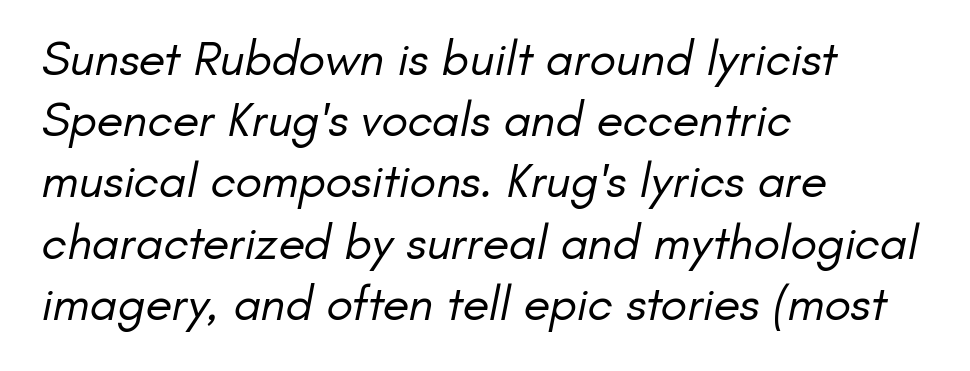
Q: Is the text bold? A: No.
Q: Is the typeface a serif or a sans-serif typeface? A: Sans-serif.
Q: Is the text underlined? A: No.
Q: How is the paragraph aligned? A: Left-aligned.
Q: Is the spacing between letters normal or unusually wide? A: Normal.
Q: Is the spacing between lines tight, normal or loose? A: Normal.
Q: Width (condensed, normal, or wide)? A: Normal.
Q: Stroke contrast? A: Low.
Q: x-height? A: Small.
Q: Monospaced? A: No.
